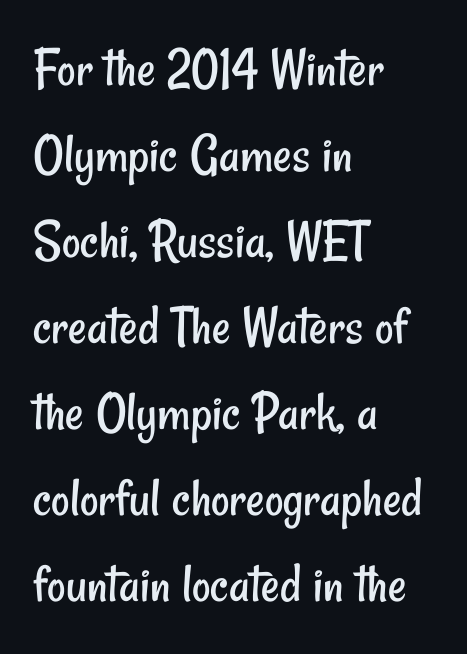
{"serif": "no", "bold": "no", "weight": "regular", "width": "condensed", "stroke_contrast": "low", "x_height": "small", "monospaced": "no", "underline": "no", "align": "left", "line_spacing": "normal", "line_spacing_ratio": 1.51, "letter_spacing": "normal", "letter_spacing_em": 0.0, "glyph_px": 57}
